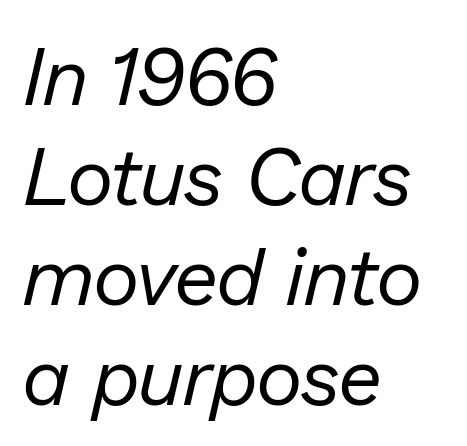
{"italic": "yes", "lean": "right", "slant_degrees": 13, "bold": "no", "weight": "regular", "width": "normal", "stroke_contrast": "low", "x_height": "medium", "monospaced": "no", "underline": "no", "align": "left", "line_spacing": "normal", "line_spacing_ratio": 1.25, "letter_spacing": "normal", "letter_spacing_em": 0.0, "glyph_px": 80}
